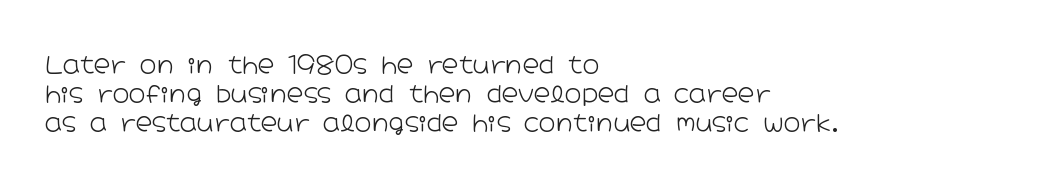
{"italic": "no", "bold": "no", "underline": "no", "align": "left", "line_spacing": "normal", "line_spacing_ratio": 1.26, "letter_spacing": "normal", "letter_spacing_em": 0.0, "glyph_px": 23}
